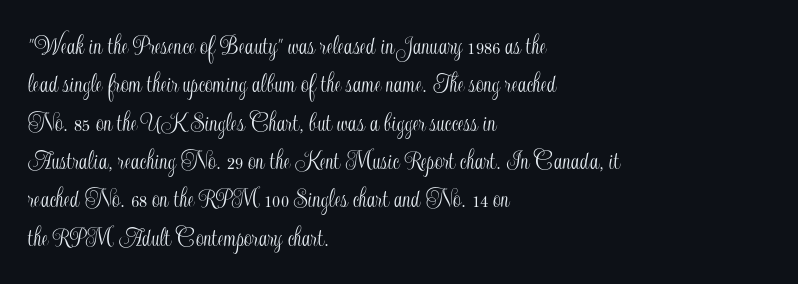
This sample keeps an unexceptional amount of space between lines. Here the designer chose a conventional face with non-uniform glyph widths. Tracking here is standard; glyphs follow each other at the usual distance. Just letters on the line, the space beneath them empty. Teacher's note: observe the even left margin — that is flush-left alignment.
